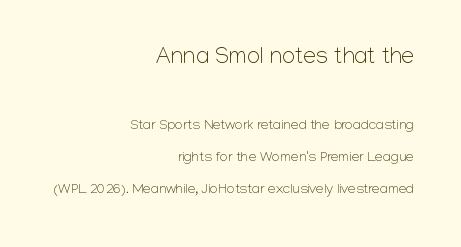
You could call the tracking neutral — neither tight nor loose. This block would shrink considerably if given ordinary leading; it's expanded now. Right-aligned paragraph, ragged on the left. The initial chunk of copy outweighs the following chunk in type size. Stroke mass is kept to a normal reading level or below. The lettering stays uniformly vertical, giving the passage a roman look.
